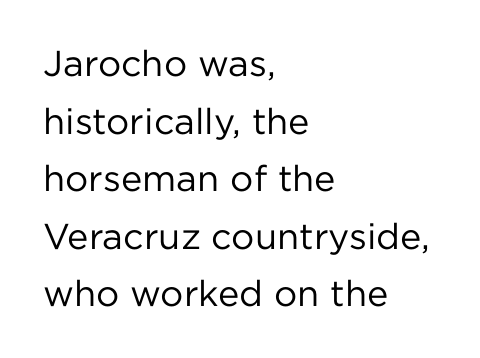
Q: Is the text bold? A: No.
Q: Is the text italic (slanted)? A: No, it is upright.
Q: Is the typeface a serif or a sans-serif typeface? A: Sans-serif.
Q: Is the text underlined? A: No.
Q: How is the paragraph aligned? A: Left-aligned.
Q: Is the spacing between letters normal or unusually wide? A: Normal.
Q: Is the spacing between lines tight, normal or loose? A: Normal.
Q: Width (condensed, normal, or wide)? A: Normal.
Q: Stroke contrast? A: Low.
Q: x-height? A: Medium.
Q: Monospaced? A: No.
